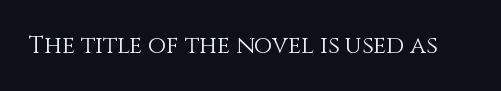
Q: Is the text bold? A: No.
Q: Is the text italic (slanted)? A: No, it is upright.
Q: Is the text underlined? A: No.
Q: Is the spacing between letters normal or unusually wide? A: Normal.
